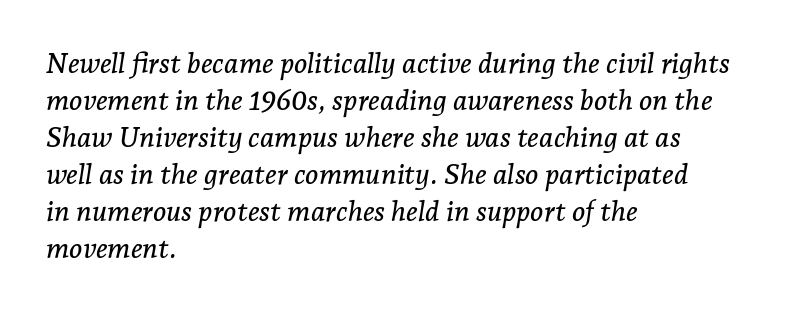
Q: Is the text italic (slanted)? A: Yes, it leans right by about 7 degrees.
Q: Is the typeface a serif or a sans-serif typeface? A: Serif.
Q: Is the text underlined? A: No.
Q: How is the paragraph aligned? A: Left-aligned.
Q: Is the spacing between letters normal or unusually wide? A: Normal.
Q: Is the spacing between lines tight, normal or loose? A: Normal.
Q: Width (condensed, normal, or wide)? A: Normal.
Q: Stroke contrast? A: Low.
Q: x-height? A: Medium.
Q: Monospaced? A: No.
